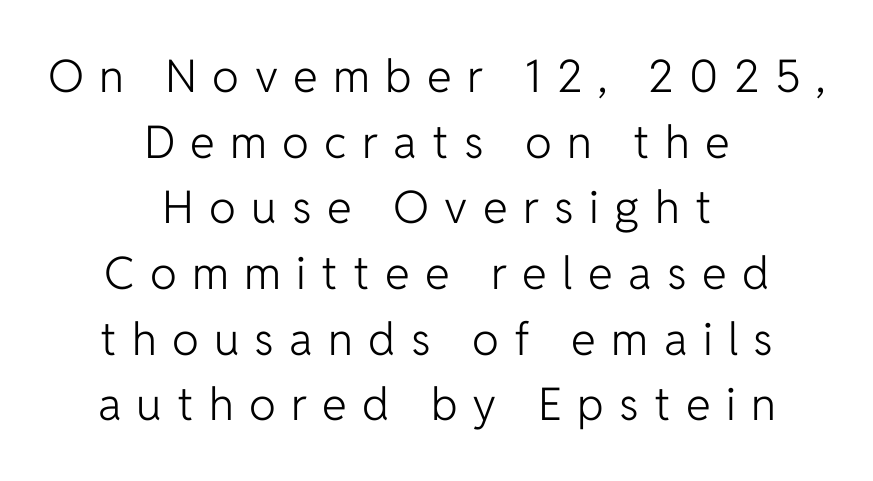
Q: Is the text bold? A: No.
Q: Is the text italic (slanted)? A: No, it is upright.
Q: Is the typeface a serif or a sans-serif typeface? A: Sans-serif.
Q: Is the text underlined? A: No.
Q: How is the paragraph aligned? A: Centered.
Q: Is the spacing between letters normal or unusually wide? A: Unusually wide.
Q: Is the spacing between lines tight, normal or loose? A: Normal.
Q: Width (condensed, normal, or wide)? A: Normal.
Q: Stroke contrast? A: Low.
Q: x-height? A: Medium.
Q: Monospaced? A: No.
